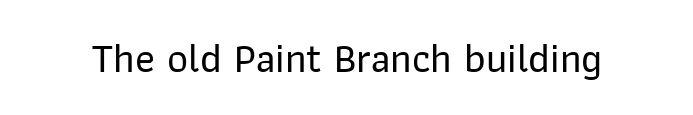
{"serif": "no", "italic": "no", "width": "normal", "stroke_contrast": "low", "x_height": "medium", "monospaced": "no", "underline": "no", "letter_spacing": "normal", "letter_spacing_em": 0.0, "glyph_px": 41}
